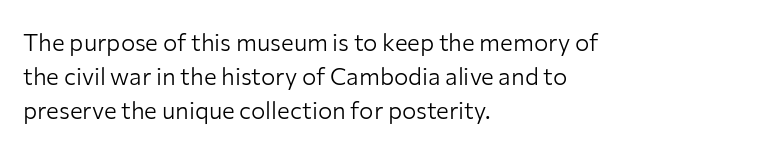
Q: Is the text bold? A: No.
Q: Is the text italic (slanted)? A: No, it is upright.
Q: Is the text underlined? A: No.
Q: How is the paragraph aligned? A: Left-aligned.
Q: Is the spacing between letters normal or unusually wide? A: Normal.
Q: Is the spacing between lines tight, normal or loose? A: Normal.
